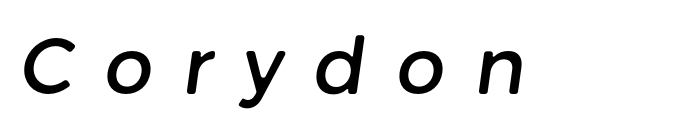
You could not count columns in this text — the font is proportionally spaced. Unmarked baselines from the first word to the last. The font family rendered here belongs to the sans-serif group. Someone cranked the tracking dial way up on this one.
